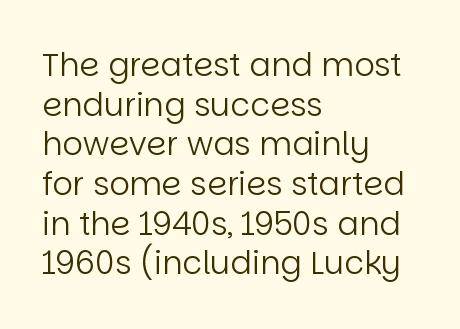
The image shows 32 px regular-weight sans-serif type, upright; set left-aligned, line spacing 1.24x, normal letter spacing, not underlined; low stroke contrast and a large x-height.
